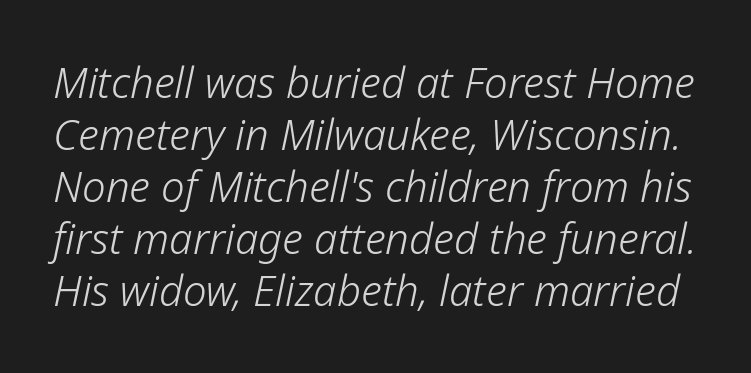
Q: Is the text bold? A: No.
Q: Is the text italic (slanted)? A: Yes, it leans right by about 12 degrees.
Q: Is the text underlined? A: No.
Q: Is the spacing between letters normal or unusually wide? A: Normal.
Q: Width (condensed, normal, or wide)? A: Normal.
Q: Stroke contrast? A: Low.
Q: x-height? A: Medium.
Q: Monospaced? A: No.
